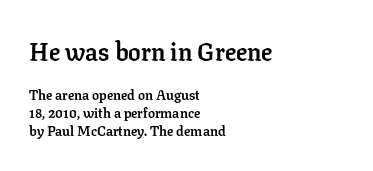
The image shows 25 px bold type, upright; set left-aligned, normal line spacing (1.31x), normal letter spacing, not underlined; the first (top) block is 1.79x larger.
